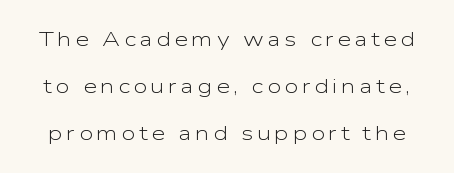
The space between consecutive lines is lavish. This rendering features lettering with no underline. Compared with a typical body face, this is equally light or lighter still. Tall strokes in this sample are plumb rather than angled.
